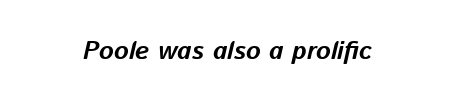
Bold? Absolutely — the strokes are thick and heavy. Check the space under the baseline: it is left empty. You can tell it's italic because the verticals aren't actually vertical. The face used here is rendered with its standard letterfit.
